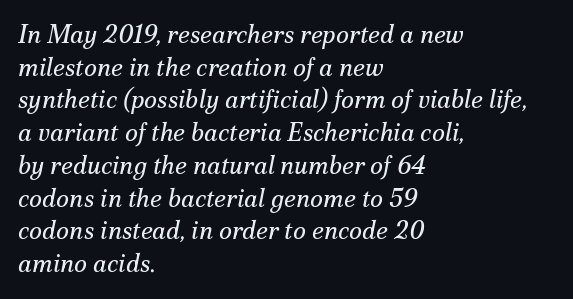
The image shows 25 px text type, italic (leaning right); set left-aligned, normal line spacing (1.31x), normal letter spacing, not underlined.
